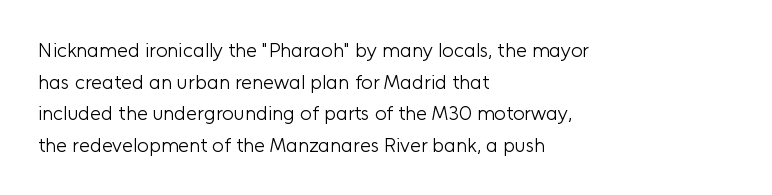
Q: Is the text bold? A: No.
Q: Is the text italic (slanted)? A: No, it is upright.
Q: Is the text underlined? A: No.
Q: How is the paragraph aligned? A: Left-aligned.
Q: Is the spacing between letters normal or unusually wide? A: Normal.
Q: Is the spacing between lines tight, normal or loose? A: Normal.
